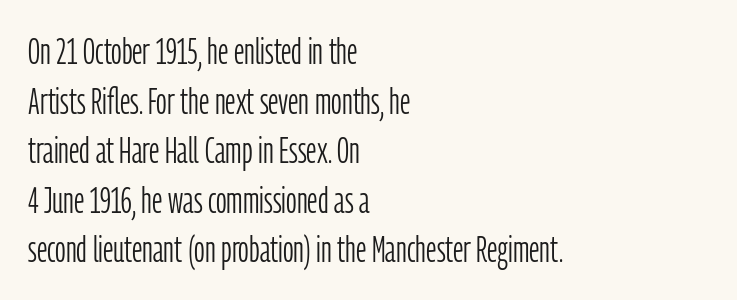
Q: Is the text bold? A: No.
Q: Is the text italic (slanted)? A: No, it is upright.
Q: Is the typeface a serif or a sans-serif typeface? A: Sans-serif.
Q: Is the text underlined? A: No.
Q: How is the paragraph aligned? A: Left-aligned.
Q: Is the spacing between letters normal or unusually wide? A: Normal.
Q: Is the spacing between lines tight, normal or loose? A: Normal.
Q: Width (condensed, normal, or wide)? A: Condensed.
Q: Stroke contrast? A: Low.
Q: x-height? A: Medium.
Q: Monospaced? A: No.
